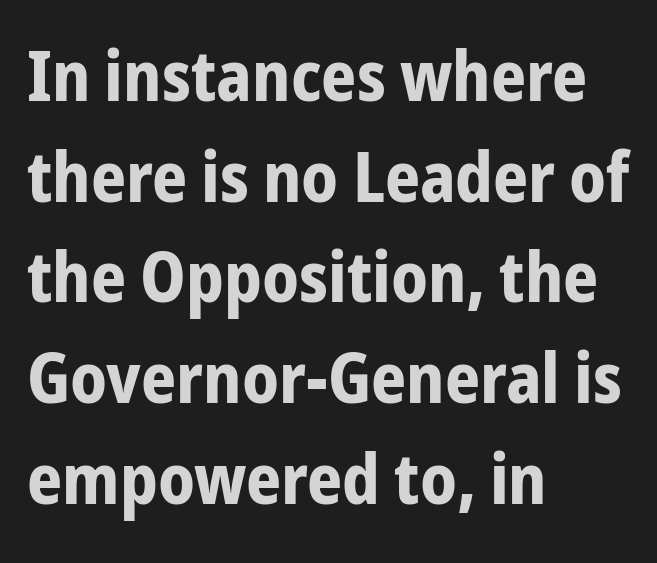
Q: Is the text bold? A: Yes.
Q: Is the text italic (slanted)? A: No, it is upright.
Q: Is the typeface a serif or a sans-serif typeface? A: Sans-serif.
Q: Is the text underlined? A: No.
Q: How is the paragraph aligned? A: Left-aligned.
Q: Is the spacing between letters normal or unusually wide? A: Normal.
Q: Is the spacing between lines tight, normal or loose? A: Normal.
Q: Width (condensed, normal, or wide)? A: Condensed.
Q: Stroke contrast? A: Low.
Q: x-height? A: Medium.
Q: Monospaced? A: No.
